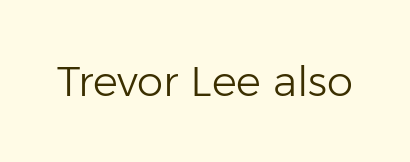
{"serif": "no", "italic": "no", "bold": "no", "weight": "light", "width": "normal", "stroke_contrast": "low", "x_height": "medium", "monospaced": "no", "underline": "no", "letter_spacing": "normal", "letter_spacing_em": 0.0, "glyph_px": 42}
